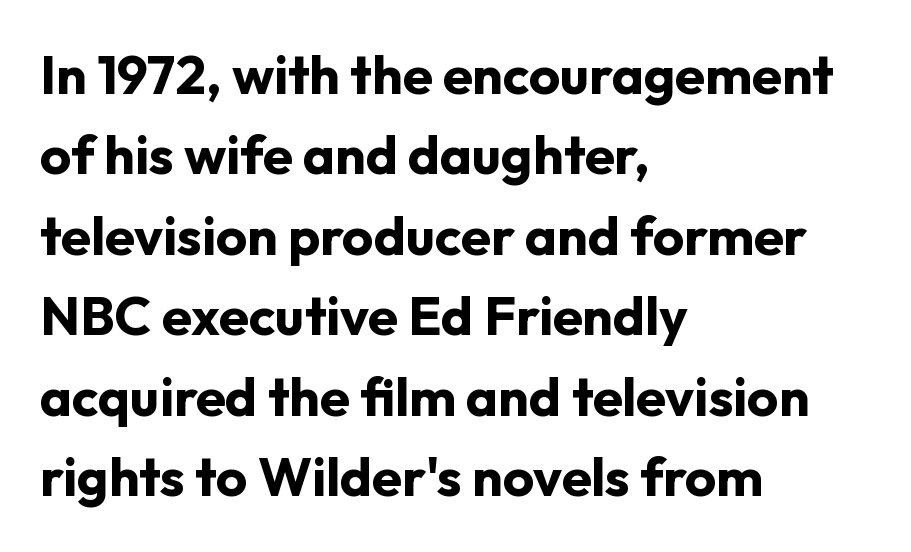
When letters stand straight like this, we call the style roman or upright. Classification — sans serif. The leading is moderate, giving the passage an even texture. Weight: bold.
